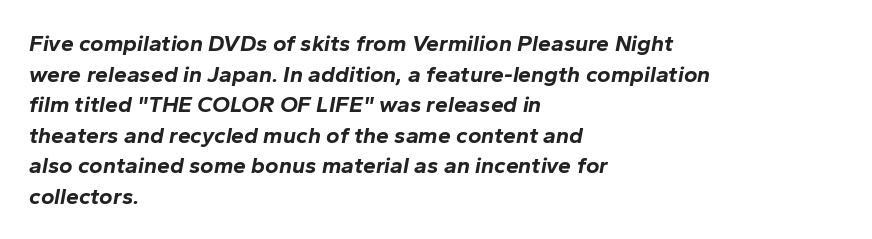
Q: Is the text bold? A: Yes.
Q: Is the text italic (slanted)? A: Yes, it leans right by about 10 degrees.
Q: Is the text underlined? A: No.
Q: How is the paragraph aligned? A: Left-aligned.
Q: Is the spacing between letters normal or unusually wide? A: Normal.
Q: Is the spacing between lines tight, normal or loose? A: Normal.
